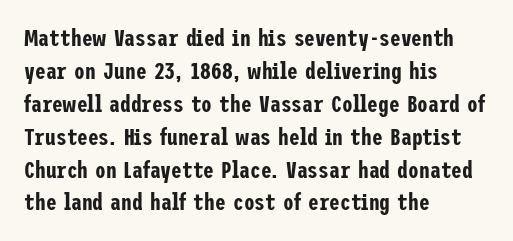
The type sits square on the baseline with zero lean. Students, observe: this is what conventionally led text looks like. Notice how the passage keeps a crisp vertical edge on the left only. Lines of text with bare space underneath.
